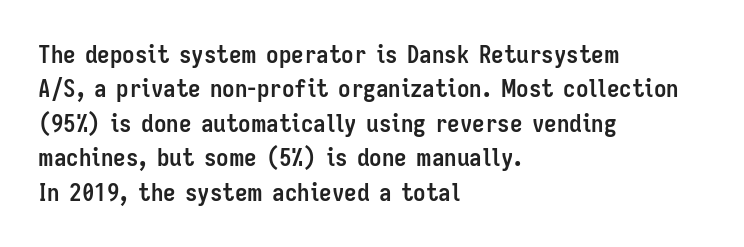
{"italic": "no", "bold": "yes", "underline": "no", "align": "left", "line_spacing": "normal", "line_spacing_ratio": 1.38, "letter_spacing": "normal", "letter_spacing_em": 0.0, "glyph_px": 25}
